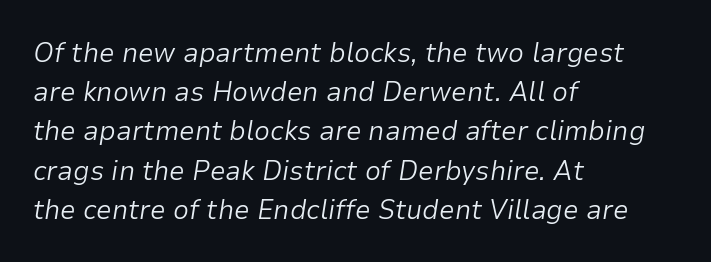
The image shows 28 px light type, italic (leaning right); set left-aligned, normal line spacing (1.4x), normal letter spacing, not underlined; low stroke contrast and a medium x-height.
